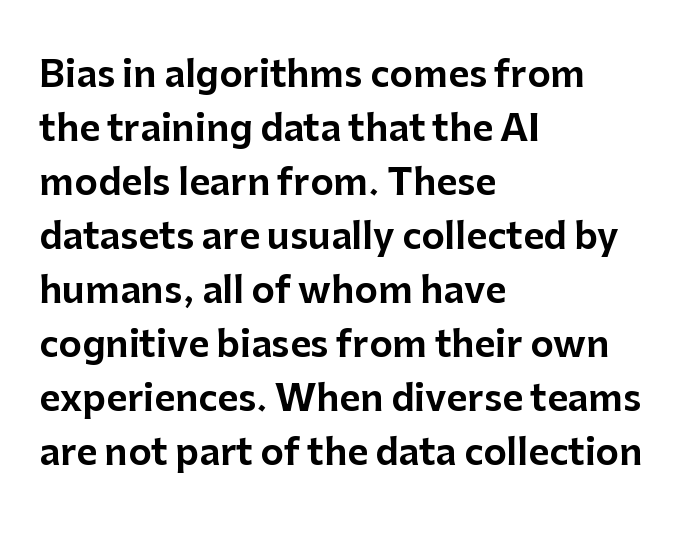
{"serif": "no", "italic": "no", "width": "normal", "stroke_contrast": "low", "x_height": "medium", "monospaced": "no", "underline": "no", "align": "left", "line_spacing": "normal", "line_spacing_ratio": 1.5, "letter_spacing": "normal", "letter_spacing_em": 0.0, "glyph_px": 36}
